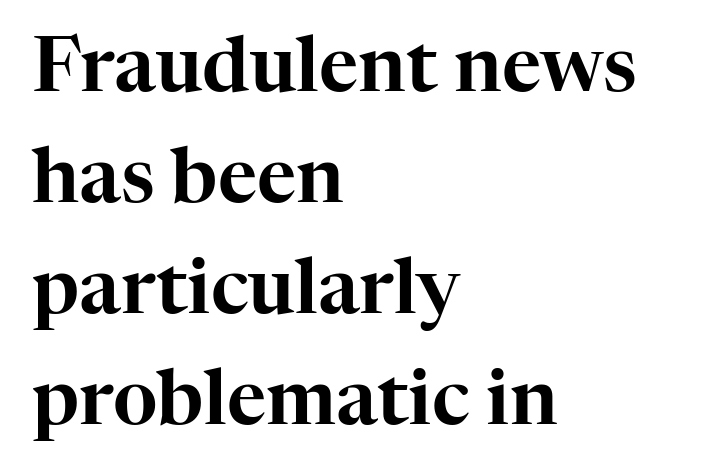
Standard letterfit; no display-style spreading of the glyphs. These lines are rendered in a variable-pitch font. All the whitespace from short lines collects on the right. Regarding leading, the lines here are spaced in the standard way. The foot of each line stays bare and open.
